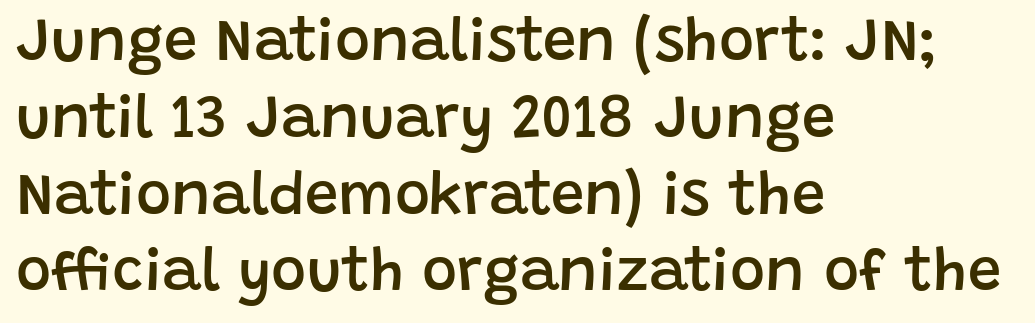
Q: Is the text bold? A: Semi-bold.
Q: Is the text italic (slanted)? A: No, it is upright.
Q: Is the typeface a serif or a sans-serif typeface? A: Sans-serif.
Q: Is the text underlined? A: No.
Q: How is the paragraph aligned? A: Left-aligned.
Q: Is the spacing between letters normal or unusually wide? A: Normal.
Q: Is the spacing between lines tight, normal or loose? A: Normal.
Q: Width (condensed, normal, or wide)? A: Normal.
Q: Stroke contrast? A: Low.
Q: x-height? A: Large.
Q: Monospaced? A: No.
